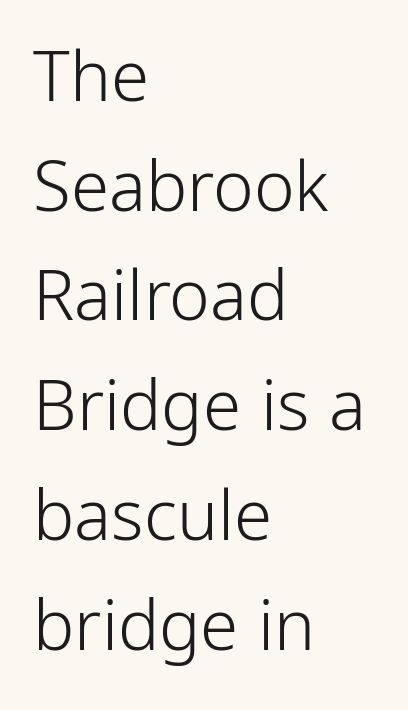
{"serif": "no", "italic": "no", "bold": "no", "weight": "light", "width": "condensed", "stroke_contrast": "low", "x_height": "medium", "monospaced": "no", "underline": "no", "align": "left", "line_spacing": "normal", "line_spacing_ratio": 1.59, "letter_spacing": "normal", "letter_spacing_em": 0.0, "glyph_px": 69}
